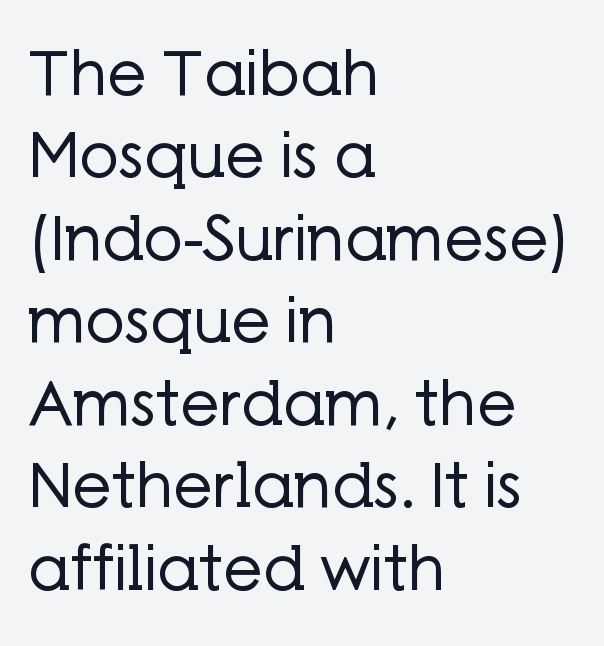
{"serif": "no", "italic": "no", "bold": "no", "weight": "regular", "width": "normal", "stroke_contrast": "low", "x_height": "medium", "monospaced": "no", "underline": "no", "align": "left", "line_spacing": "normal", "line_spacing_ratio": 1.33, "letter_spacing": "normal", "letter_spacing_em": 0.0, "glyph_px": 62}
